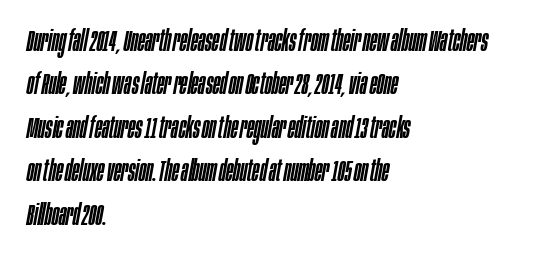
The image shows 30 px condensed type, italic (leaning right); set left-aligned, normal line spacing (1.45x), normal letter spacing, not underlined; low stroke contrast and a large x-height.
